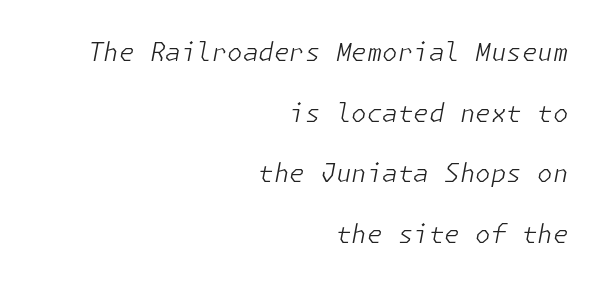
The lines are quadded right. Stems here are at most as thick as an everyday book face. The vertical gap from one line to the next is large. Quick note: italic. Anything drawn beneath the words? Only blank space.
